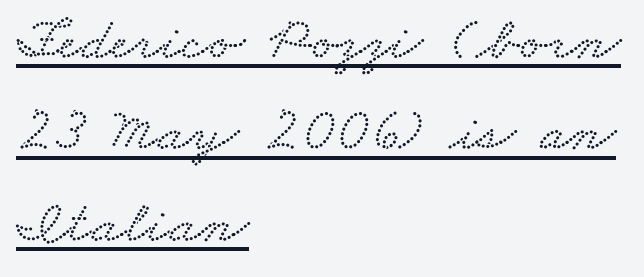
{"width": "wide", "stroke_contrast": "low", "x_height": "small", "monospaced": "no", "underline": "yes", "align": "left", "line_spacing": "normal", "line_spacing_ratio": 1.5, "letter_spacing": "normal", "letter_spacing_em": 0.0, "glyph_px": 61}
